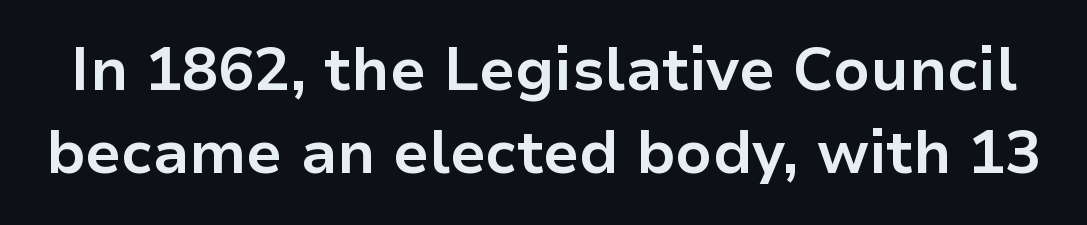
The image shows 60 px bold sans-serif type, upright; set normal line spacing (1.39x), normal letter spacing, not underlined; low stroke contrast and a medium x-height.
